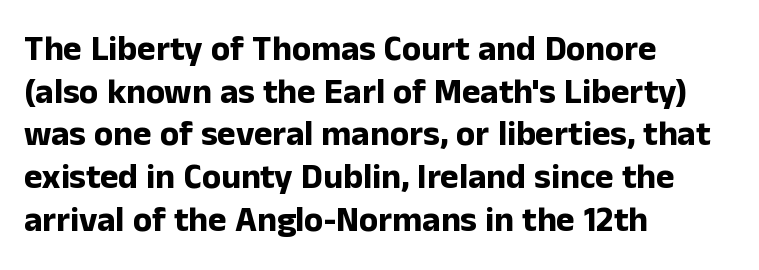
Q: Is the text bold? A: Yes.
Q: Is the text italic (slanted)? A: No, it is upright.
Q: Is the typeface a serif or a sans-serif typeface? A: Sans-serif.
Q: Is the text underlined? A: No.
Q: How is the paragraph aligned? A: Left-aligned.
Q: Is the spacing between letters normal or unusually wide? A: Normal.
Q: Width (condensed, normal, or wide)? A: Normal.
Q: Stroke contrast? A: Low.
Q: x-height? A: Medium.
Q: Monospaced? A: No.
